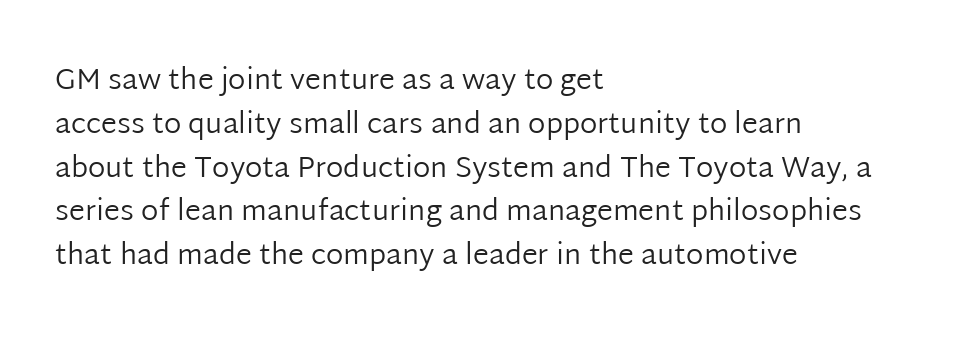
The image shows 29 px regular-weight sans-serif type, upright; set left-aligned, normal line spacing (1.51x), normal letter spacing, not underlined; low stroke contrast and a medium x-height.
